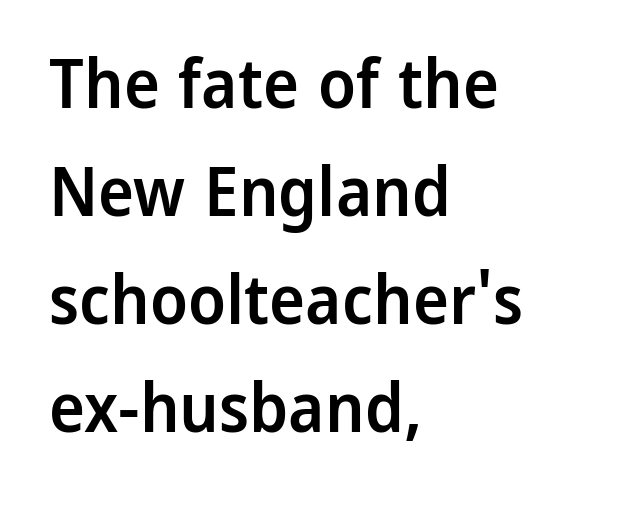
{"serif": "no", "italic": "no", "bold": "semi", "weight": "semibold", "width": "normal", "stroke_contrast": "low", "x_height": "medium", "monospaced": "no", "underline": "no", "align": "left", "line_spacing": "normal", "line_spacing_ratio": 1.59, "letter_spacing": "normal", "letter_spacing_em": 0.0, "glyph_px": 68}
